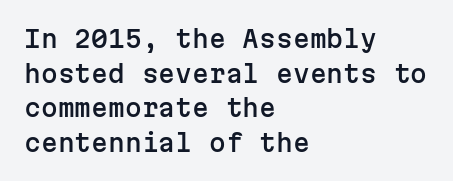
The image shows 24 px text type, upright; set left-aligned, normal line spacing (1.44x), normal letter spacing, not underlined.
